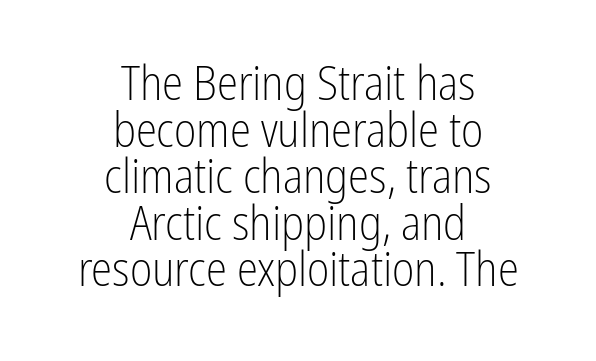
Q: Is the text bold? A: No.
Q: Is the text italic (slanted)? A: No, it is upright.
Q: Is the typeface a serif or a sans-serif typeface? A: Sans-serif.
Q: Is the text underlined? A: No.
Q: How is the paragraph aligned? A: Centered.
Q: Is the spacing between letters normal or unusually wide? A: Normal.
Q: Is the spacing between lines tight, normal or loose? A: Tight.
Q: Width (condensed, normal, or wide)? A: Condensed.
Q: Stroke contrast? A: Low.
Q: x-height? A: Medium.
Q: Monospaced? A: No.
